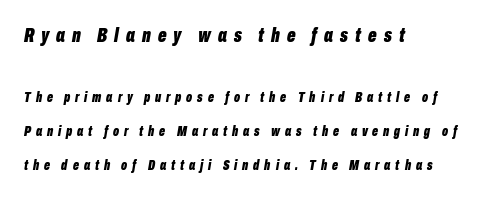
{"italic": "yes", "lean": "right", "slant_degrees": 10, "bold": "yes", "underline": "no", "align": "left", "line_spacing": "loose", "line_spacing_ratio": 2.44, "letter_spacing": "wide", "letter_spacing_em": 0.35, "larger_block": "first", "size_ratio": 1.43, "glyph_px": 20}
